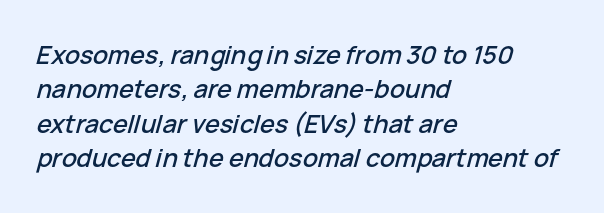
{"italic": "yes", "lean": "right", "slant_degrees": 15, "underline": "no", "align": "left", "line_spacing": "normal", "line_spacing_ratio": 1.38, "letter_spacing": "normal", "letter_spacing_em": 0.0, "glyph_px": 25}
